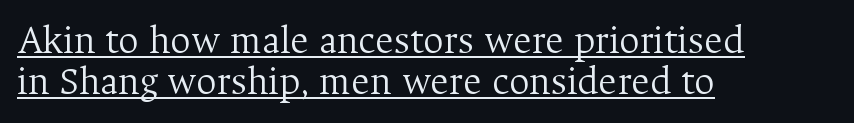
{"serif": "yes", "italic": "no", "bold": "no", "weight": "light", "width": "normal", "stroke_contrast": "medium", "x_height": "medium", "monospaced": "no", "underline": "yes", "align": "left", "line_spacing": "tight", "line_spacing_ratio": 1.02, "letter_spacing": "normal", "letter_spacing_em": 0.0, "glyph_px": 40}
